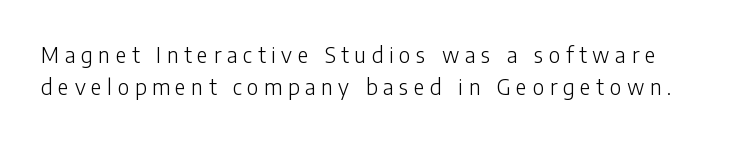
The image shows 21 px text type, upright; set normal line spacing (1.54x), unusually wide letter spacing (+0.27 em), not underlined.
